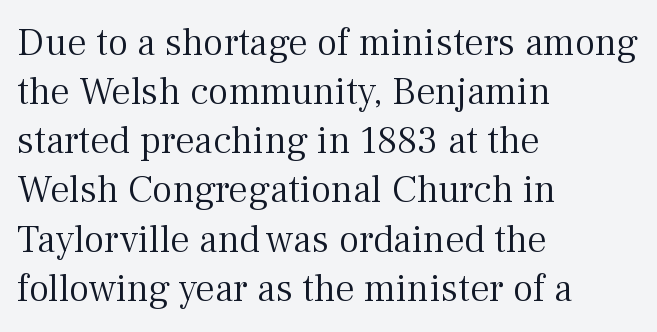
{"serif": "yes", "italic": "no", "bold": "no", "weight": "light", "width": "normal", "stroke_contrast": "medium", "x_height": "medium", "monospaced": "no", "underline": "no", "align": "left", "line_spacing": "normal", "line_spacing_ratio": 1.26, "letter_spacing": "normal", "letter_spacing_em": 0.0, "glyph_px": 39}
